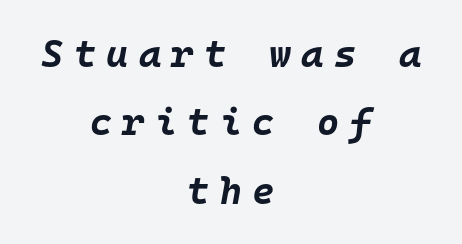
{"italic": "yes", "lean": "right", "slant_degrees": 10, "bold": "yes", "weight": "bold", "width": "normal", "stroke_contrast": "low", "x_height": "large", "monospaced": "yes", "underline": "no", "align": "center", "line_spacing_ratio": 1.8, "letter_spacing": "wide", "letter_spacing_em": 0.27, "glyph_px": 38}
